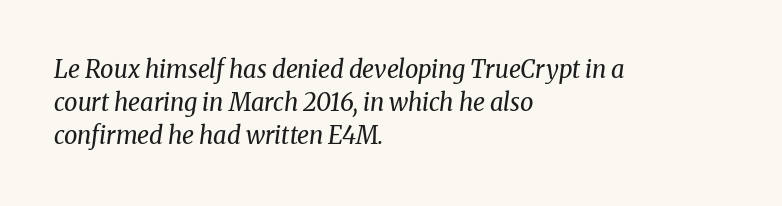
Q: Is the text bold? A: No.
Q: Is the text italic (slanted)? A: Yes, it leans right by about 8 degrees.
Q: Is the text underlined? A: No.
Q: How is the paragraph aligned? A: Left-aligned.
Q: Is the spacing between letters normal or unusually wide? A: Normal.
Q: Is the spacing between lines tight, normal or loose? A: Normal.
